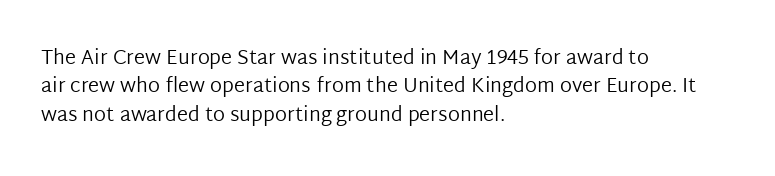
{"italic": "no", "bold": "no", "underline": "no", "align": "left", "line_spacing": "normal", "line_spacing_ratio": 1.42, "letter_spacing": "normal", "letter_spacing_em": 0.0, "glyph_px": 20}
